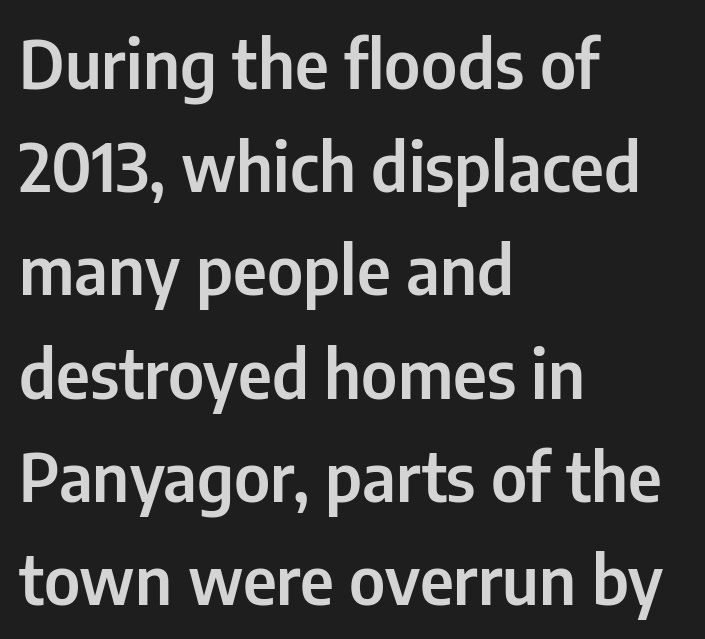
Q: Is the text italic (slanted)? A: No, it is upright.
Q: Is the typeface a serif or a sans-serif typeface? A: Sans-serif.
Q: Is the text underlined? A: No.
Q: How is the paragraph aligned? A: Left-aligned.
Q: Is the spacing between letters normal or unusually wide? A: Normal.
Q: Is the spacing between lines tight, normal or loose? A: Normal.
Q: Width (condensed, normal, or wide)? A: Condensed.
Q: Stroke contrast? A: Low.
Q: x-height? A: Medium.
Q: Monospaced? A: No.
